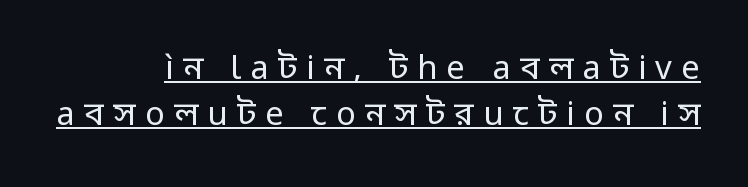
{"serif": "no", "italic": "no", "bold": "no", "weight": "regular", "width": "normal", "stroke_contrast": "low", "x_height": "medium", "monospaced": "no", "underline": "yes", "align": "right", "line_spacing": "normal", "line_spacing_ratio": 1.39, "letter_spacing": "wide", "letter_spacing_em": 0.28, "glyph_px": 33}
